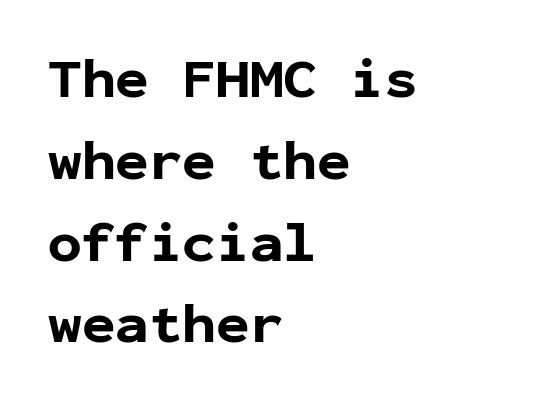
The passage shown stacks its lines at a standard gap. The setting favours the left margin, as ordinary paragraphs usually do. Unlike italic type, these characters show no tilt at all. The face used here has the dense, thick strokes of a bold. Monospaced: the letters line up in strict vertical columns.
